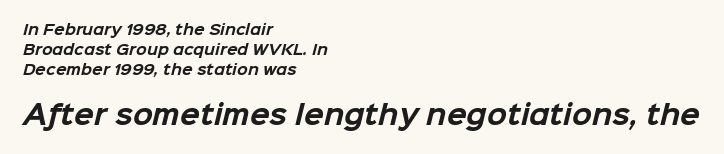
The image shows 26 px bold type; set left-aligned, normal line spacing (1.42x), normal letter spacing, not underlined; the second (bottom) block is 1.86x larger.
